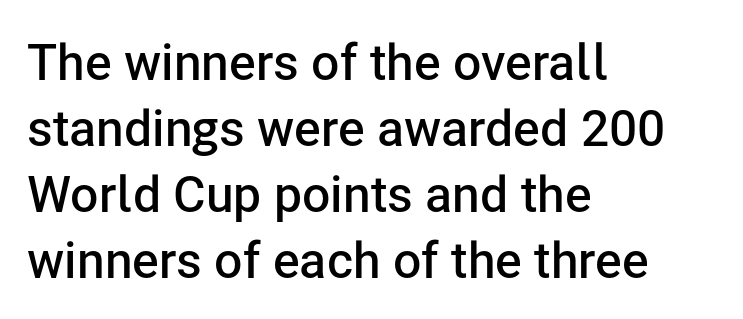
{"serif": "no", "italic": "no", "bold": "semi", "weight": "semibold", "width": "normal", "stroke_contrast": "low", "x_height": "medium", "monospaced": "no", "underline": "no", "align": "left", "line_spacing": "normal", "line_spacing_ratio": 1.32, "letter_spacing": "normal", "letter_spacing_em": 0.0, "glyph_px": 50}
